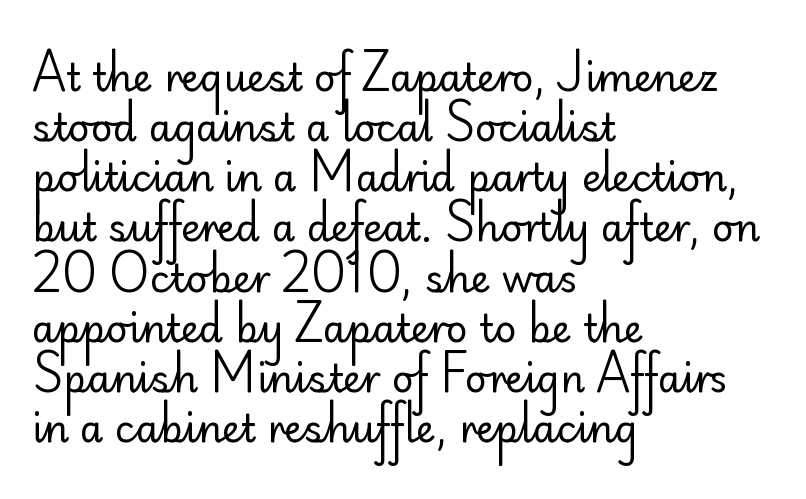
Q: Is the text bold? A: No.
Q: Is the text italic (slanted)? A: No, it is upright.
Q: Is the typeface a serif or a sans-serif typeface? A: Sans-serif.
Q: Is the text underlined? A: No.
Q: How is the paragraph aligned? A: Left-aligned.
Q: Is the spacing between letters normal or unusually wide? A: Normal.
Q: Is the spacing between lines tight, normal or loose? A: Normal.
Q: Width (condensed, normal, or wide)? A: Normal.
Q: Stroke contrast? A: Low.
Q: x-height? A: Small.
Q: Monospaced? A: No.
